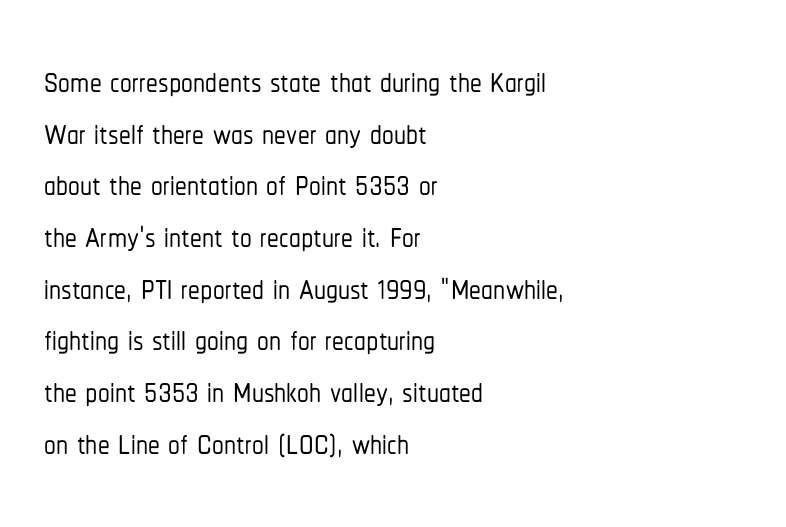
Q: Is the text italic (slanted)? A: No, it is upright.
Q: Is the typeface a serif or a sans-serif typeface? A: Sans-serif.
Q: Is the text underlined? A: No.
Q: How is the paragraph aligned? A: Left-aligned.
Q: Is the spacing between letters normal or unusually wide? A: Normal.
Q: Is the spacing between lines tight, normal or loose? A: Tight.
Q: Width (condensed, normal, or wide)? A: Condensed.
Q: Stroke contrast? A: Low.
Q: x-height? A: Medium.
Q: Monospaced? A: No.
